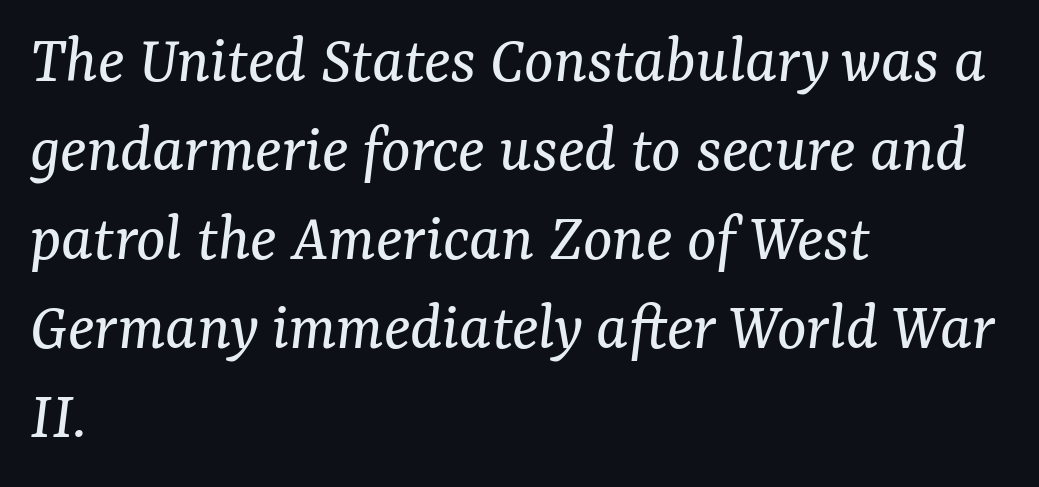
The image shows 69 px regular-weight serif type, italic (leaning right); set left-aligned, normal line spacing (1.29x), normal letter spacing, not underlined; medium stroke contrast and a medium x-height.
